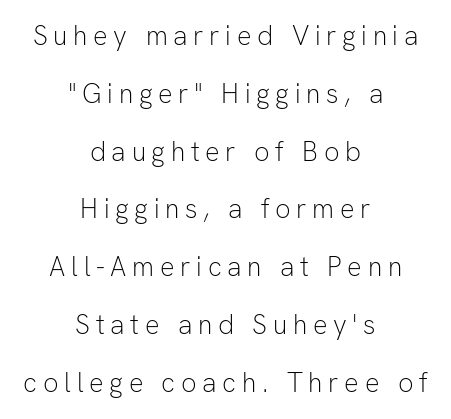
{"italic": "no", "bold": "no", "underline": "no", "align": "center", "line_spacing": "loose", "line_spacing_ratio": 2.14, "letter_spacing": "wide", "letter_spacing_em": 0.21, "glyph_px": 27}
